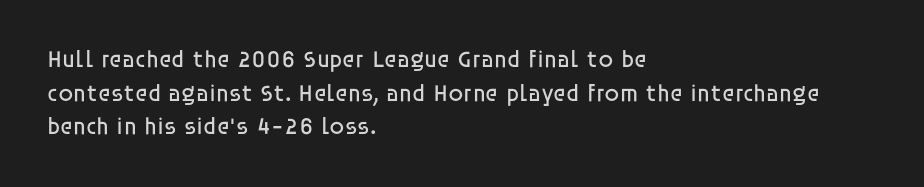
Does the copy run flush right? No — it runs flush left. Does extra space separate the letters? No, they use regular spacing. The letters look calm and open, with moderate or lighter stems. Beneath every word, the page is bare. Normally led — the rows are evenly, conventionally spaced.
